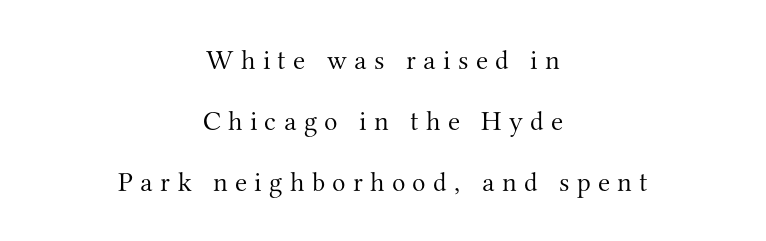
Q: Is the text bold? A: No.
Q: Is the text italic (slanted)? A: No, it is upright.
Q: Is the typeface a serif or a sans-serif typeface? A: Serif.
Q: Is the text underlined? A: No.
Q: How is the paragraph aligned? A: Centered.
Q: Is the spacing between letters normal or unusually wide? A: Unusually wide.
Q: Is the spacing between lines tight, normal or loose? A: Loose.
Q: Width (condensed, normal, or wide)? A: Normal.
Q: Stroke contrast? A: Medium.
Q: x-height? A: Small.
Q: Monospaced? A: No.
